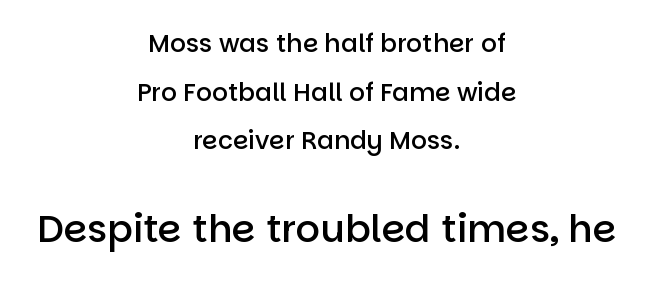
{"serif": "no", "italic": "no", "bold": "semi", "weight": "semibold", "width": "normal", "stroke_contrast": "low", "x_height": "large", "monospaced": "no", "underline": "no", "align": "center", "line_spacing": "loose", "line_spacing_ratio": 1.95, "letter_spacing": "normal", "letter_spacing_em": 0.0, "larger_block": "second", "size_ratio": 1.52, "glyph_px": 38}
